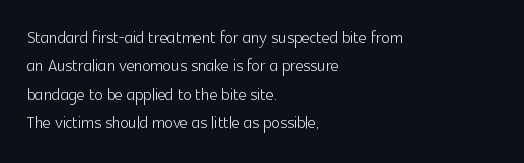
{"italic": "no", "bold": "no", "underline": "no", "align": "left", "line_spacing": "normal", "line_spacing_ratio": 1.29, "letter_spacing": "normal", "letter_spacing_em": 0.0, "glyph_px": 22}
